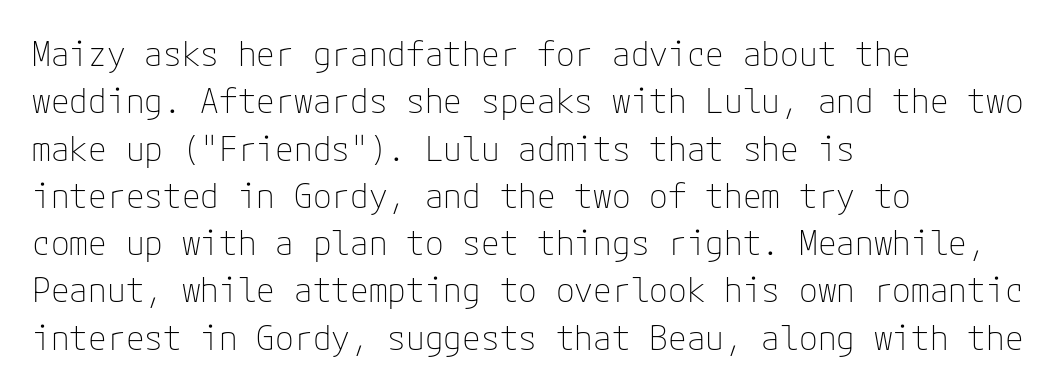
Weight: in the light-to-regular range. Baseline-to-baseline distance is the conventional proportion of letter height. There is no visible air inserted between adjacent glyphs. Caption: multi-line text, flush left, ragged right.
